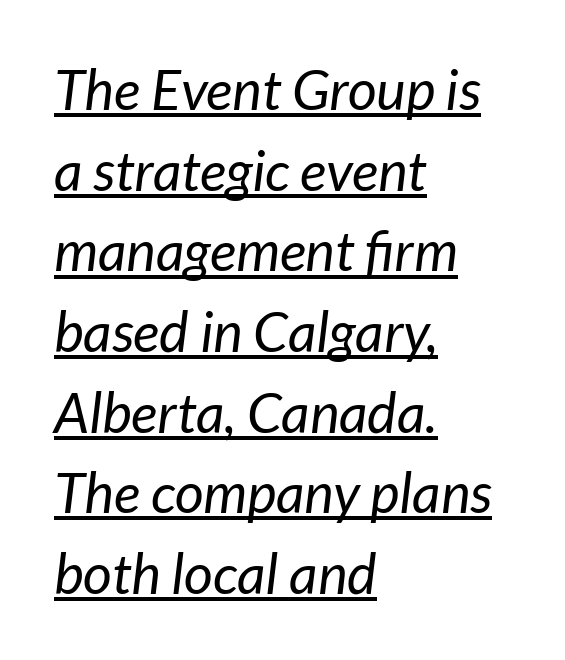
Q: Is the text bold? A: No.
Q: Is the text italic (slanted)? A: Yes, it leans right by about 7 degrees.
Q: Is the text underlined? A: Yes.
Q: How is the paragraph aligned? A: Left-aligned.
Q: Is the spacing between letters normal or unusually wide? A: Normal.
Q: Is the spacing between lines tight, normal or loose? A: Normal.
Q: Width (condensed, normal, or wide)? A: Normal.
Q: Stroke contrast? A: Low.
Q: x-height? A: Medium.
Q: Monospaced? A: No.
